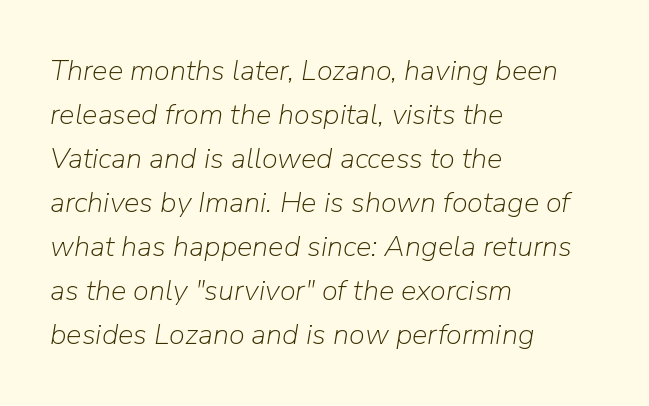
Q: Is the text bold? A: No.
Q: Is the text italic (slanted)? A: Yes, it leans right by about 9 degrees.
Q: Is the text underlined? A: No.
Q: How is the paragraph aligned? A: Left-aligned.
Q: Is the spacing between letters normal or unusually wide? A: Normal.
Q: Is the spacing between lines tight, normal or loose? A: Normal.
Q: Width (condensed, normal, or wide)? A: Normal.
Q: Stroke contrast? A: Low.
Q: x-height? A: Medium.
Q: Monospaced? A: No.
